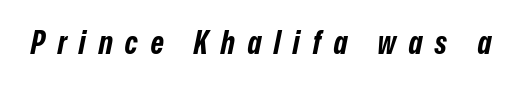
Each row of text sits above clean, open space. You could not count columns in this text — the font is proportionally spaced. Italic: yes, the glyphs are oblique. Caption: expanded tracking, letters set apart. Every letter is thick-stroked: bold, no question.
